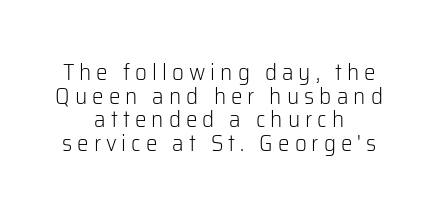
Q: Is the text bold? A: No.
Q: Is the text italic (slanted)? A: No, it is upright.
Q: Is the text underlined? A: No.
Q: How is the paragraph aligned? A: Centered.
Q: Is the spacing between letters normal or unusually wide? A: Unusually wide.
Q: Is the spacing between lines tight, normal or loose? A: Tight.
